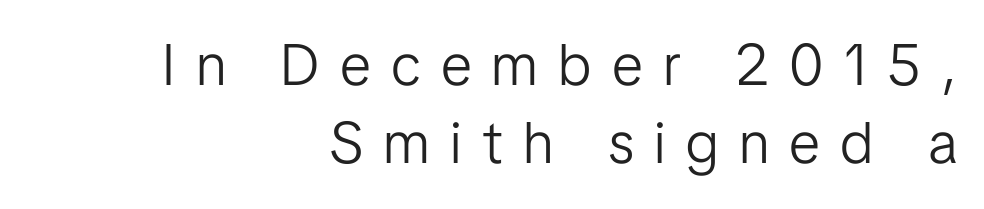
The glyphs are unaccompanied by any horizontal stroke below them. Layout note: lines flush right. The weight would be labelled regular, book, light, or lighter still. The rendering uses natural spacing where letterforms have individual widths. Examine the stroke ends and you'll find no serifs.
